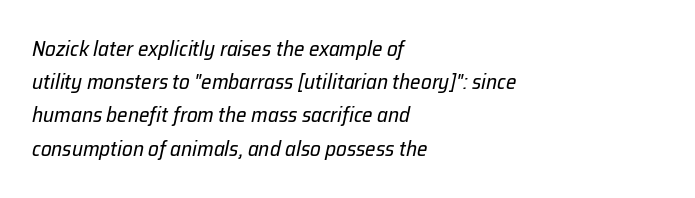
The image shows 21 px text type, italic (leaning right); set left-aligned, normal line spacing (1.58x), normal letter spacing, not underlined.
